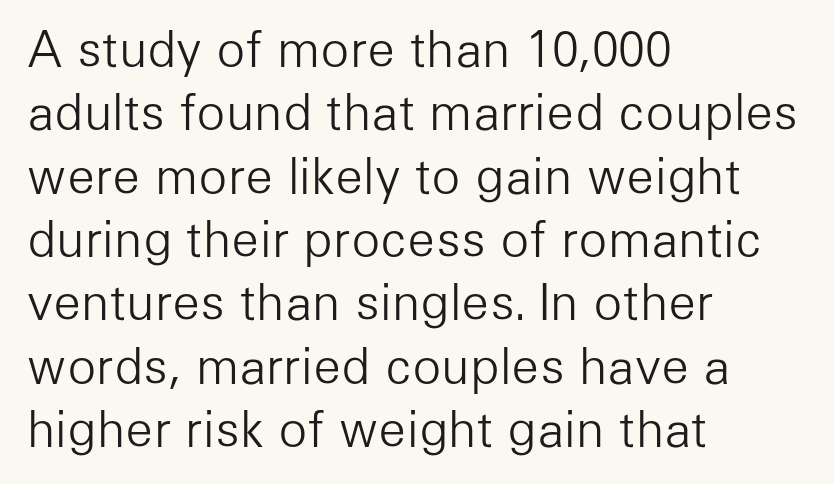
This sample has the flowing, uneven cadence of proportional lettering. Weight: regular or lighter. The string is rendered with underlining switched off. The tracking reads as untouched default to a designer's eye. A typesetter would label this face a sans. Notice how descenders clear the ascenders below comfortably — that's standard leading.
